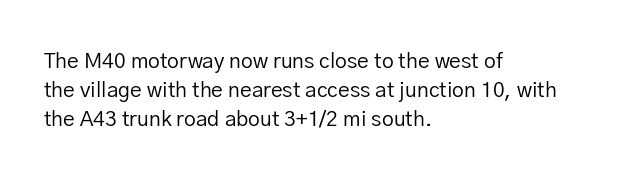
Q: Is the text bold? A: No.
Q: Is the text italic (slanted)? A: No, it is upright.
Q: Is the text underlined? A: No.
Q: How is the paragraph aligned? A: Left-aligned.
Q: Is the spacing between letters normal or unusually wide? A: Normal.
Q: Is the spacing between lines tight, normal or loose? A: Normal.
